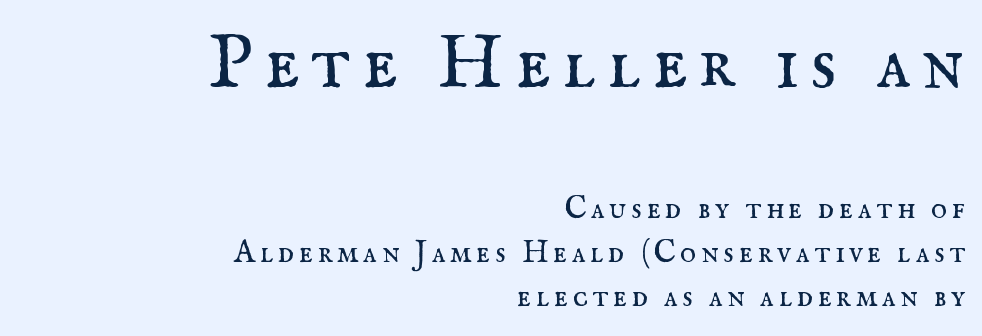
Q: Is the text bold? A: No.
Q: Is the text italic (slanted)? A: No, it is upright.
Q: Is the typeface a serif or a sans-serif typeface? A: Serif.
Q: Is the text underlined? A: No.
Q: How is the paragraph aligned? A: Right-aligned.
Q: Is the spacing between lines tight, normal or loose? A: Normal.
Q: Which block of text is set in a larger size, the first (top) or the second (bottom)? A: The first (top) one.
Q: Width (condensed, normal, or wide)? A: Normal.
Q: Stroke contrast? A: Medium.
Q: x-height? A: Small.
Q: Monospaced? A: No.
